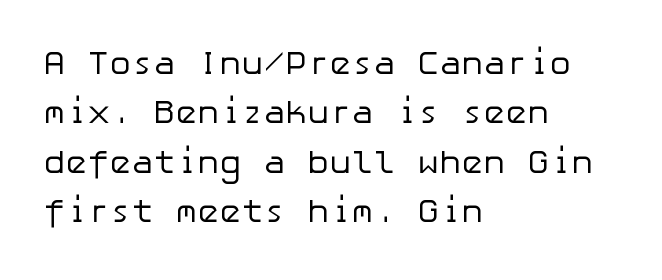
Unlike a traditional serif, this face leaves its strokes unadorned. Compared with typical paragraphs, the rows here are spaced about the same. These lines keep a tight, regular rhythm from letter to letter. The characters are drawn with everyday or finer stroke widths. Nope, not italic — everything's standing straight. Where is the straight margin? On the left.
